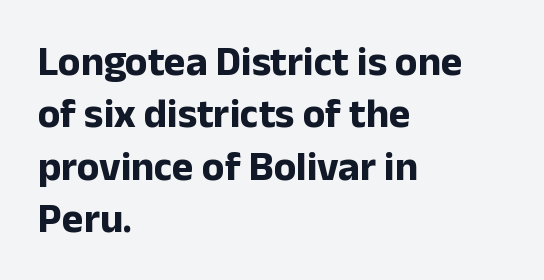
Q: Is the text bold? A: Yes.
Q: Is the text italic (slanted)? A: No, it is upright.
Q: Is the typeface a serif or a sans-serif typeface? A: Sans-serif.
Q: Is the text underlined? A: No.
Q: How is the paragraph aligned? A: Left-aligned.
Q: Is the spacing between letters normal or unusually wide? A: Normal.
Q: Is the spacing between lines tight, normal or loose? A: Normal.
Q: Width (condensed, normal, or wide)? A: Normal.
Q: Stroke contrast? A: Low.
Q: x-height? A: Medium.
Q: Monospaced? A: No.
